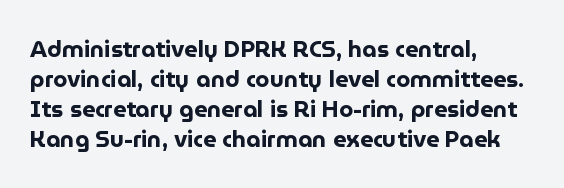
Designer's note — italics off, roman on. Clear beneath every line of the passage. Set as a true bold cut, around the 700 mark. How would I describe the line gaps? Plain and ordinary.
